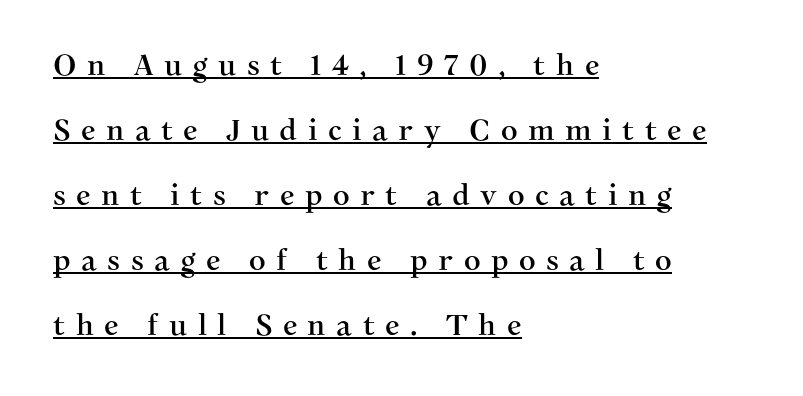
The image shows 29 px serif type, upright; set left-aligned, loose line spacing (2.24x), unusually wide letter spacing (+0.36 em), underlined; medium stroke contrast and a medium x-height.
